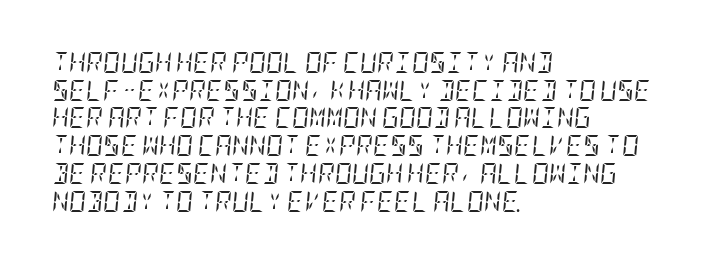
{"italic": "yes", "lean": "right", "slant_degrees": 5, "bold": "no", "underline": "no", "align": "left", "line_spacing": "normal", "line_spacing_ratio": 1.32, "letter_spacing": "normal", "letter_spacing_em": 0.0, "glyph_px": 21}
